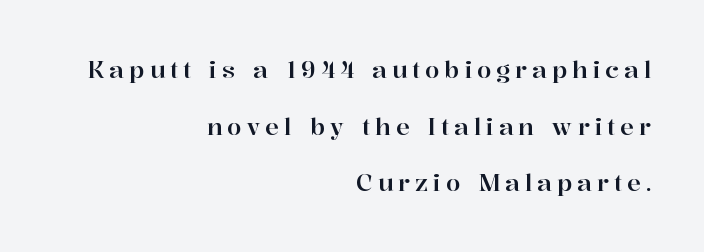
Does the leading feel generous? Absolutely, it's lavish. In terms of letterspacing, this is a distinctly airy, spread setting. The lettering stays uniformly vertical, giving the passage a roman look. Unmarked baselines from the first word to the last.
